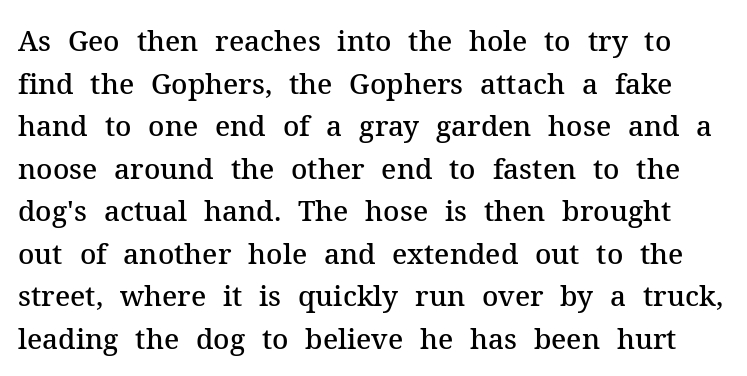
The image shows 28 px semibold serif type, upright; set normal line spacing (1.52x), normal letter spacing, not underlined; medium stroke contrast and a medium x-height.
